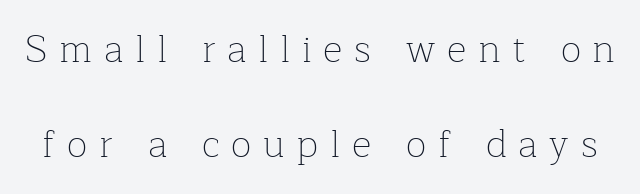
The image shows 38 px thin serif type, upright; set loose line spacing (2.5x), unusually wide letter spacing (+0.31 em), not underlined; low stroke contrast and a medium x-height.
